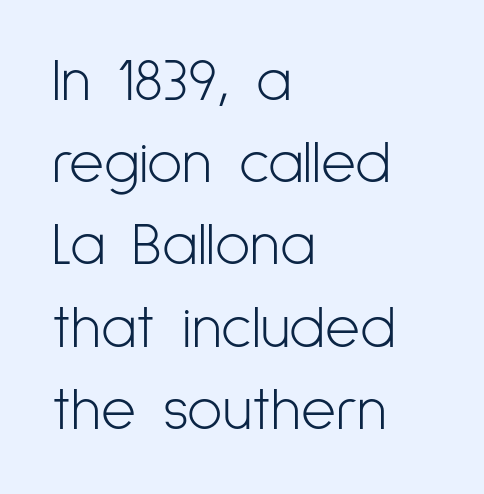
Here the glyphs are tracked normally, forming tight word shapes. Varying glyph widths throughout — classic text-font behaviour. These lines are composed in type without serifs. Designer's note — italics off, roman on. Type without underlining.
